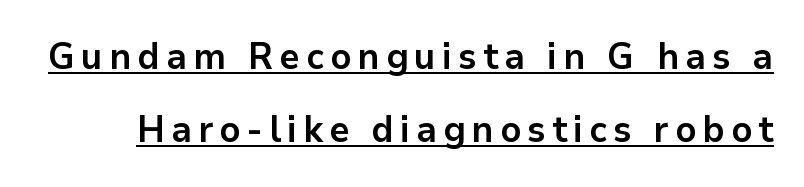
Q: Is the text bold? A: Yes.
Q: Is the text italic (slanted)? A: No, it is upright.
Q: Is the typeface a serif or a sans-serif typeface? A: Sans-serif.
Q: Is the text underlined? A: Yes.
Q: Is the spacing between lines tight, normal or loose? A: Loose.
Q: Width (condensed, normal, or wide)? A: Normal.
Q: Stroke contrast? A: Low.
Q: x-height? A: Medium.
Q: Monospaced? A: No.
